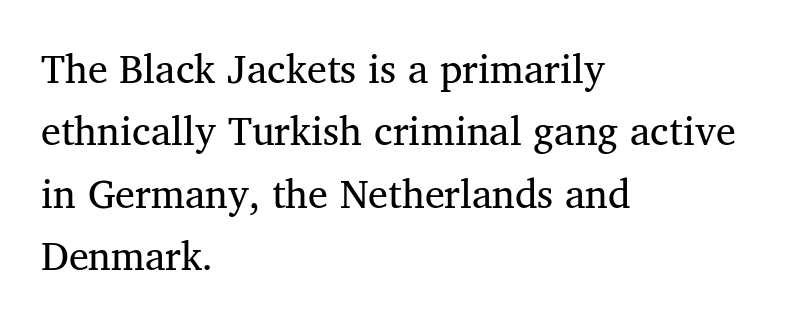
The image shows 40 px regular-weight serif type; set left-aligned, normal line spacing (1.56x), normal letter spacing, not underlined; medium stroke contrast and a medium x-height.
